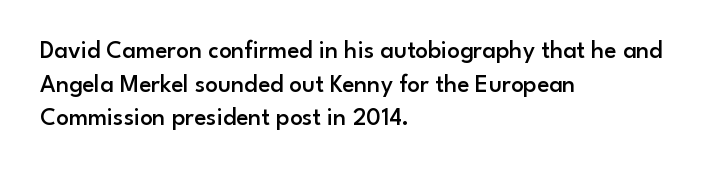
The image shows 25 px text type, upright; set left-aligned, normal line spacing (1.35x), normal letter spacing, not underlined.
